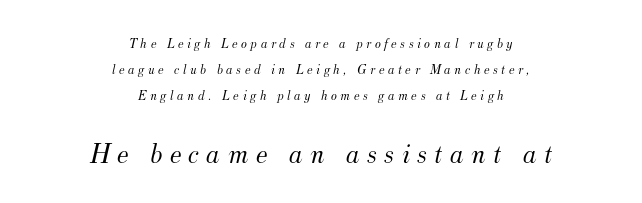
{"serif": "yes", "italic": "yes", "lean": "right", "slant_degrees": 12, "bold": "no", "weight": "light", "width": "normal", "stroke_contrast": "medium", "x_height": "small", "monospaced": "no", "underline": "no", "align": "center", "line_spacing_ratio": 1.84, "letter_spacing": "wide", "letter_spacing_em": 0.25, "larger_block": "second", "size_ratio": 2.07, "glyph_px": 29}
